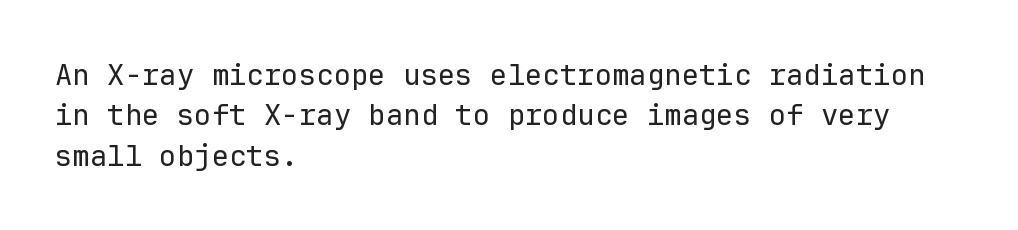
The image shows 29 px regular-weight sans-serif type, upright, monospaced; set left-aligned, normal line spacing (1.39x), normal letter spacing, not underlined; low stroke contrast and a medium x-height.
